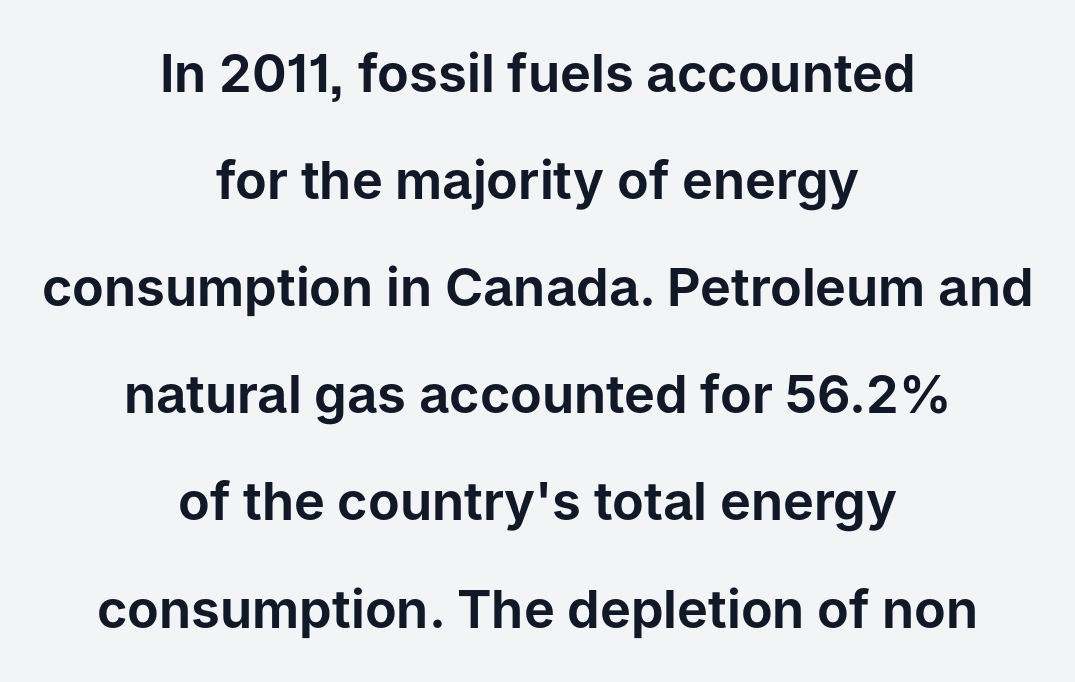
{"serif": "no", "italic": "no", "width": "normal", "stroke_contrast": "low", "x_height": "medium", "monospaced": "no", "underline": "no", "align": "center", "line_spacing": "loose", "line_spacing_ratio": 2.06, "letter_spacing": "normal", "letter_spacing_em": 0.0, "glyph_px": 52}
